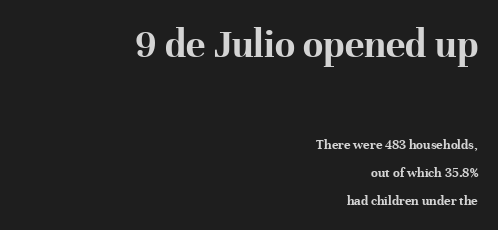
The image shows 41 px bold serif type, upright; set right-aligned, loose line spacing (2.02x), normal letter spacing, not underlined; the first (top) block is 2.93x larger; high stroke contrast and a medium x-height.
